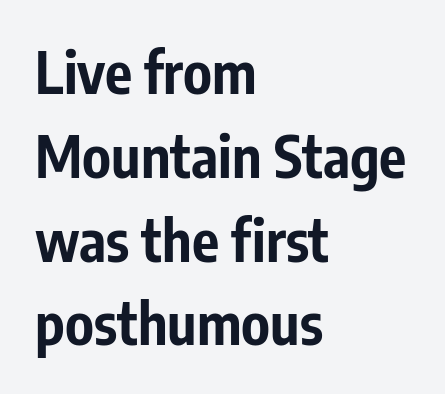
Q: Is the text bold? A: Yes.
Q: Is the text italic (slanted)? A: No, it is upright.
Q: Is the typeface a serif or a sans-serif typeface? A: Sans-serif.
Q: Is the text underlined? A: No.
Q: How is the paragraph aligned? A: Left-aligned.
Q: Is the spacing between letters normal or unusually wide? A: Normal.
Q: Is the spacing between lines tight, normal or loose? A: Normal.
Q: Width (condensed, normal, or wide)? A: Condensed.
Q: Stroke contrast? A: Low.
Q: x-height? A: Medium.
Q: Monospaced? A: No.
